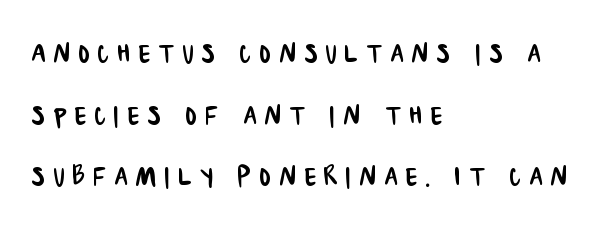
Q: Is the typeface a serif or a sans-serif typeface? A: Sans-serif.
Q: Is the text underlined? A: No.
Q: How is the paragraph aligned? A: Left-aligned.
Q: Is the spacing between letters normal or unusually wide? A: Unusually wide.
Q: Width (condensed, normal, or wide)? A: Condensed.
Q: Stroke contrast? A: Low.
Q: x-height? A: Large.
Q: Monospaced? A: No.
